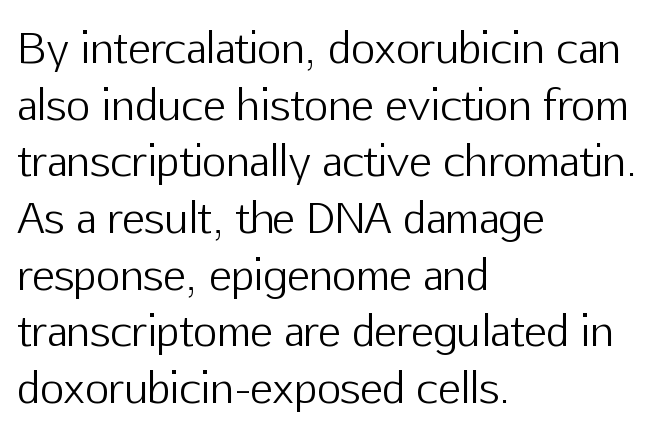
Q: Is the text bold? A: No.
Q: Is the text italic (slanted)? A: No, it is upright.
Q: Is the typeface a serif or a sans-serif typeface? A: Sans-serif.
Q: Is the text underlined? A: No.
Q: How is the paragraph aligned? A: Left-aligned.
Q: Is the spacing between letters normal or unusually wide? A: Normal.
Q: Is the spacing between lines tight, normal or loose? A: Normal.
Q: Width (condensed, normal, or wide)? A: Normal.
Q: Stroke contrast? A: Low.
Q: x-height? A: Medium.
Q: Monospaced? A: No.
